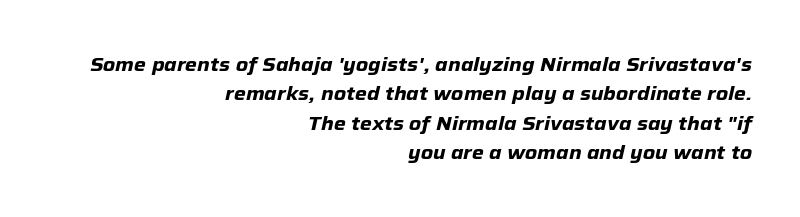
The image shows 20 px bold type, italic (leaning right); set right-aligned, normal line spacing (1.47x), normal letter spacing, not underlined.
